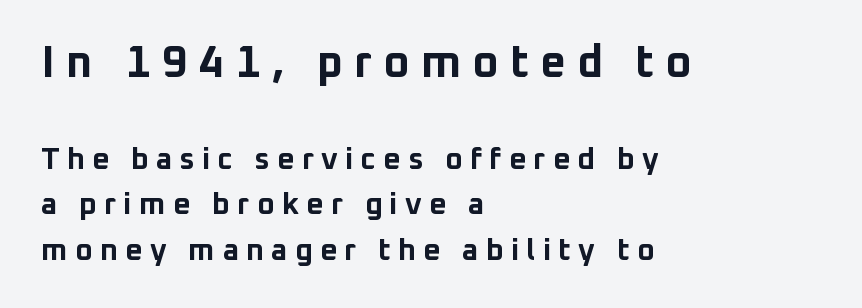
Letters rest on an invisible, unmarked baseline. If you measured baseline to baseline, you'd find a middling distance. Every row of glyphs begins at an identical x-position on the left. The font's upright variant was chosen for this text. Each glyph is drawn with heavy, bold strokes. How are the letters spaced? Widely, with obvious added tracking.
